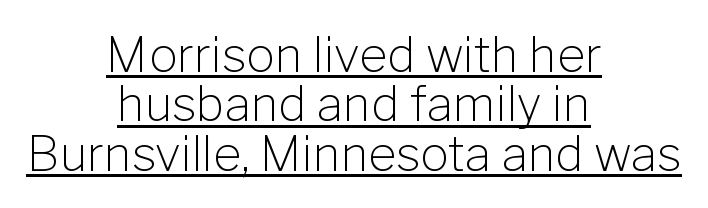
{"serif": "no", "italic": "no", "bold": "no", "weight": "light", "width": "normal", "stroke_contrast": "low", "x_height": "medium", "monospaced": "no", "underline": "yes", "align": "center", "line_spacing": "tight", "line_spacing_ratio": 1.03, "letter_spacing": "normal", "letter_spacing_em": 0.0, "glyph_px": 48}
